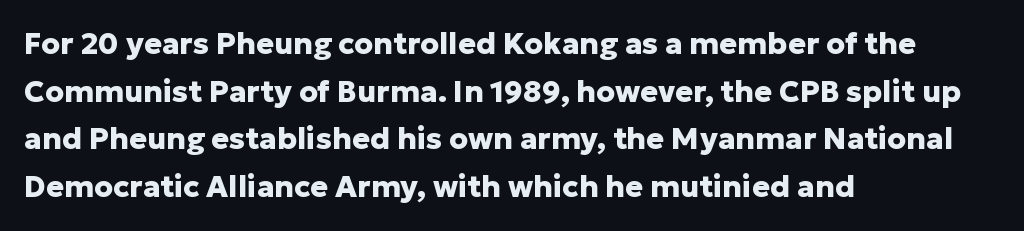
Q: Is the text bold? A: Yes.
Q: Is the text italic (slanted)? A: No, it is upright.
Q: Is the typeface a serif or a sans-serif typeface? A: Sans-serif.
Q: Is the text underlined? A: No.
Q: How is the paragraph aligned? A: Left-aligned.
Q: Is the spacing between letters normal or unusually wide? A: Normal.
Q: Is the spacing between lines tight, normal or loose? A: Normal.
Q: Width (condensed, normal, or wide)? A: Normal.
Q: Stroke contrast? A: Low.
Q: x-height? A: Medium.
Q: Monospaced? A: No.
